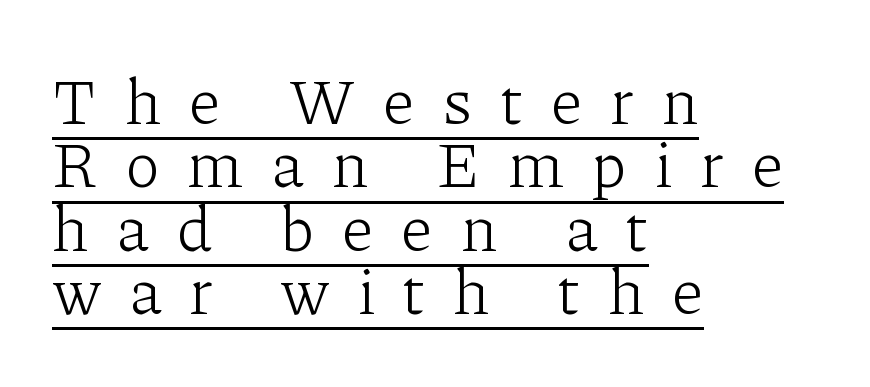
Q: Is the text bold? A: No.
Q: Is the text italic (slanted)? A: No, it is upright.
Q: Is the typeface a serif or a sans-serif typeface? A: Serif.
Q: Is the text underlined? A: Yes.
Q: How is the paragraph aligned? A: Left-aligned.
Q: Is the spacing between letters normal or unusually wide? A: Unusually wide.
Q: Is the spacing between lines tight, normal or loose? A: Tight.
Q: Width (condensed, normal, or wide)? A: Normal.
Q: Stroke contrast? A: Low.
Q: x-height? A: Medium.
Q: Monospaced? A: No.
